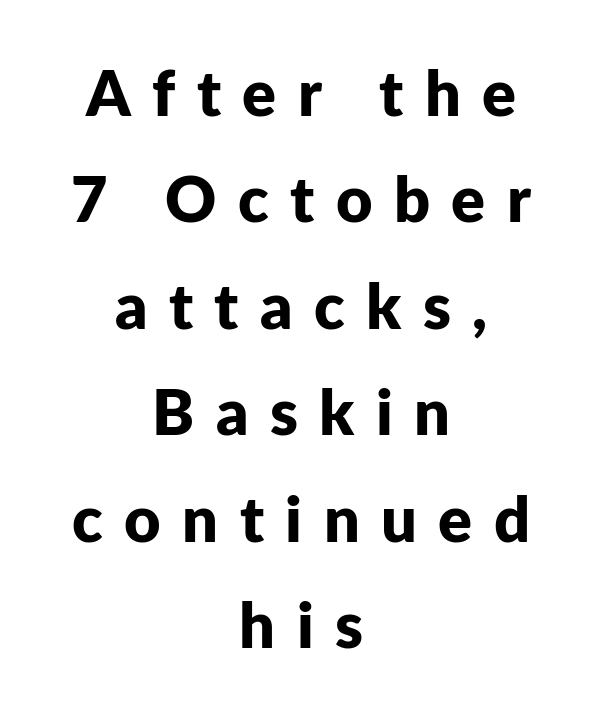
Between one letter and the next there's a generous, obvious gap. Font category for this specimen: sans-serif. The passage shown is not underscored anywhere. A typesetter would call this proportional, since set widths differ per character. Quick note: interline space is typical.
